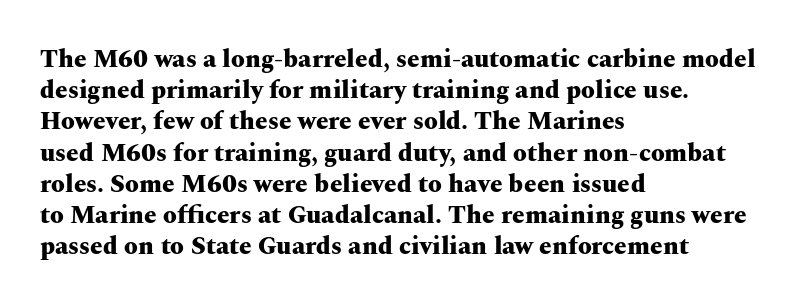
{"italic": "no", "bold": "yes", "underline": "no", "align": "left", "line_spacing": "normal", "line_spacing_ratio": 1.25, "letter_spacing": "normal", "letter_spacing_em": 0.0, "glyph_px": 25}
